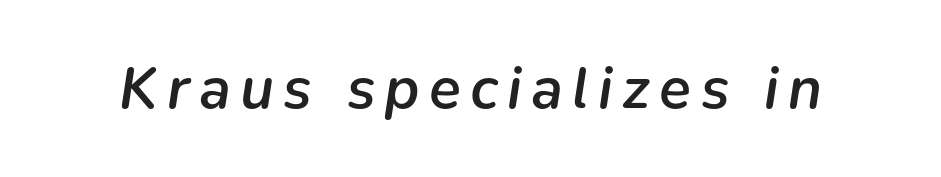
The image shows 59 px semibold type, italic (leaning right); set not underlined; low stroke contrast and a medium x-height.
